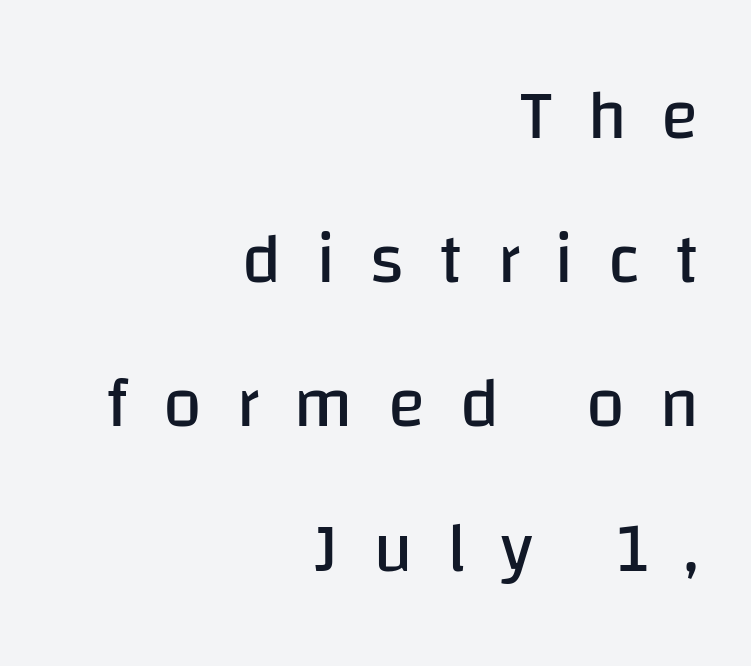
All the whitespace from short lines collects on the left. Any mark beneath the type? The region is blank. The passage shown stacks its lines with a broad gap. Each word looks stretched out because of the extra space between its letters. Weight class: somewhere from thin through regular. The face used here is proportionally spaced, like ordinary book or web type.
